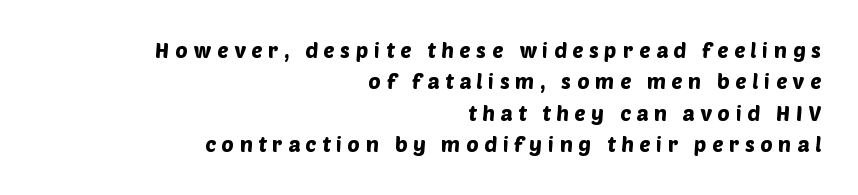
Q: Is the text underlined? A: No.
Q: How is the paragraph aligned? A: Right-aligned.
Q: Is the spacing between letters normal or unusually wide? A: Unusually wide.
Q: Is the spacing between lines tight, normal or loose? A: Normal.
